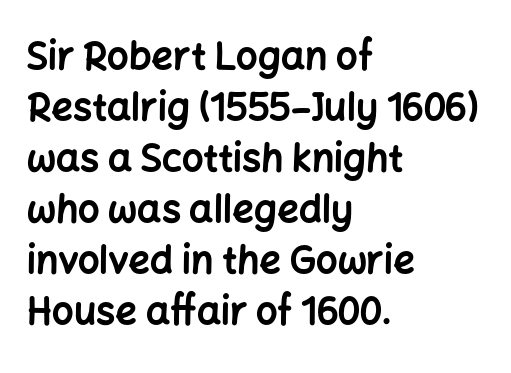
The image shows 38 px bold sans-serif type, upright; set left-aligned, normal line spacing (1.34x), normal letter spacing, not underlined; low stroke contrast and a medium x-height.
